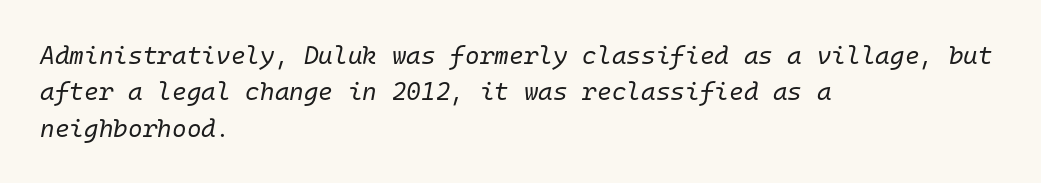
Q: Is the text bold? A: No.
Q: Is the text italic (slanted)? A: Yes, it leans right by about 10 degrees.
Q: Is the text underlined? A: No.
Q: How is the paragraph aligned? A: Left-aligned.
Q: Is the spacing between letters normal or unusually wide? A: Normal.
Q: Is the spacing between lines tight, normal or loose? A: Normal.
